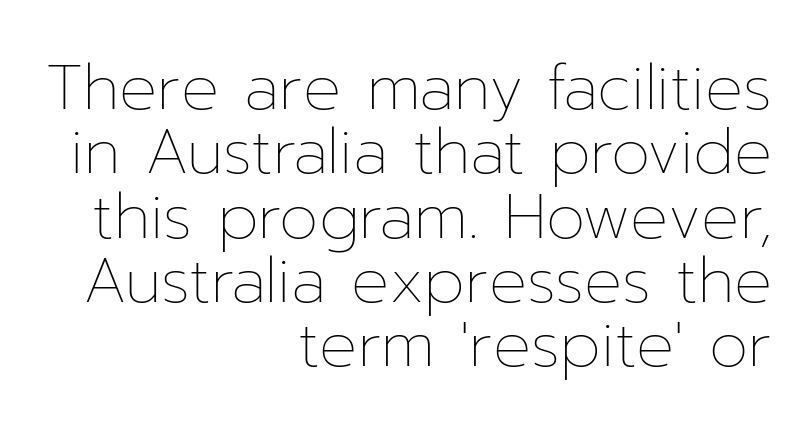
Q: Is the text bold? A: No.
Q: Is the text italic (slanted)? A: No, it is upright.
Q: Is the text underlined? A: No.
Q: How is the paragraph aligned? A: Right-aligned.
Q: Is the spacing between letters normal or unusually wide? A: Normal.
Q: Is the spacing between lines tight, normal or loose? A: Tight.
Q: Width (condensed, normal, or wide)? A: Normal.
Q: Stroke contrast? A: Low.
Q: x-height? A: Medium.
Q: Monospaced? A: No.
